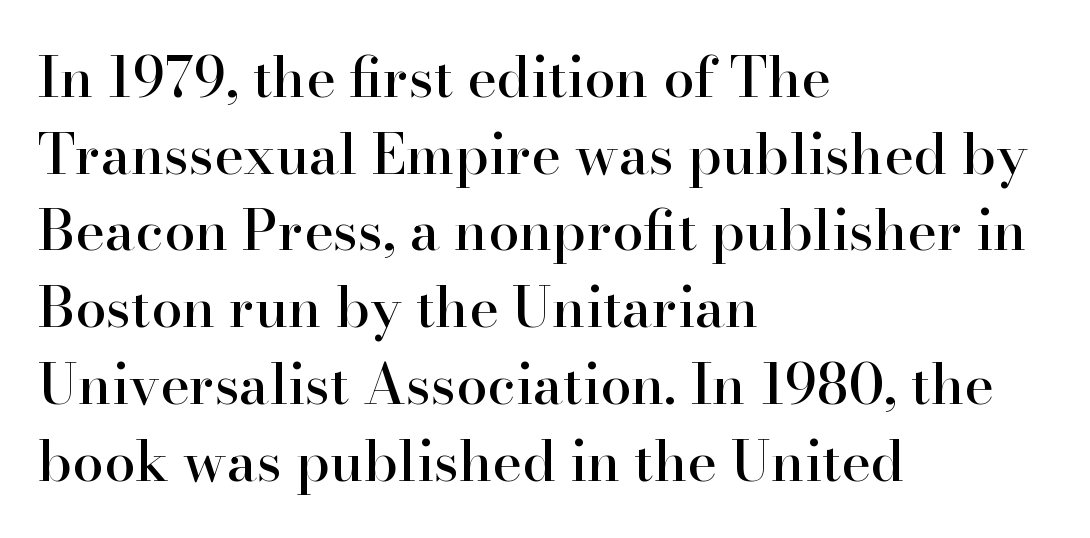
{"serif": "yes", "italic": "no", "width": "normal", "stroke_contrast": "high", "x_height": "small", "monospaced": "no", "underline": "no", "align": "left", "line_spacing": "normal", "line_spacing_ratio": 1.37, "letter_spacing": "normal", "letter_spacing_em": 0.0, "glyph_px": 56}
